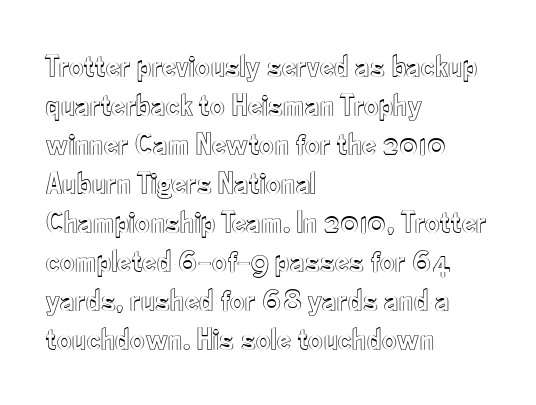
The image shows 32 px condensed type, upright; set left-aligned, line spacing 1.22x, normal letter spacing, not underlined; a small x-height.
